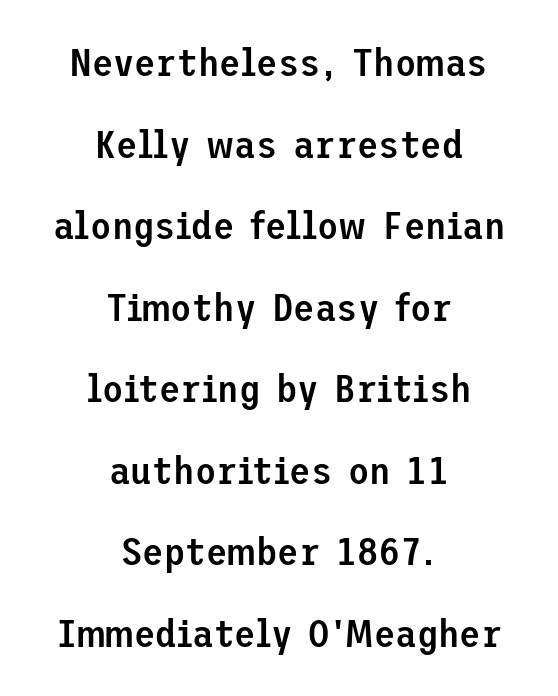
{"serif": "no", "italic": "no", "bold": "semi", "weight": "semibold", "width": "normal", "stroke_contrast": "low", "x_height": "medium", "underline": "no", "align": "center", "line_spacing": "loose", "line_spacing_ratio": 2.09, "letter_spacing": "normal", "letter_spacing_em": 0.0, "glyph_px": 39}
